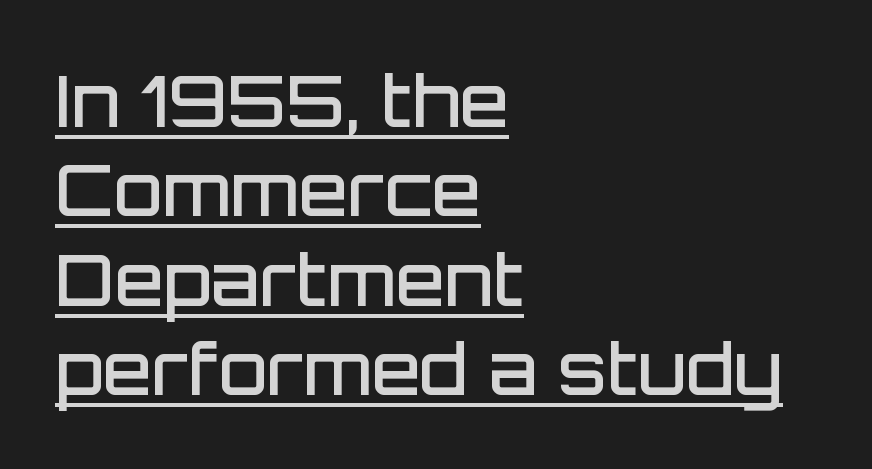
Every character sits straight up, as roman type does. Is the block centered? No — it sits flush against the left margin. The characters display no serif detailing; their extremities are plain. The rendering keeps characters at their native spacing. Regular leading.
